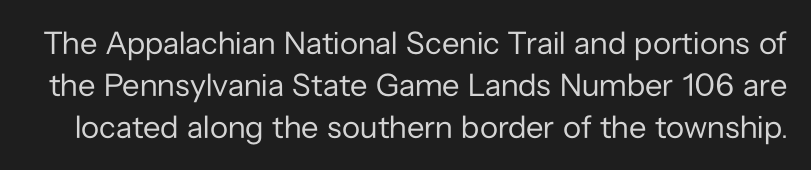
Compared with typical paragraphs, the rows here are spaced about the same. The strip under each line holds only bare page. You could call the tracking neutral — neither tight nor loose. The letters stand straight up with perfectly vertical stems. The passage shown is typeset with a sans-serif family.
